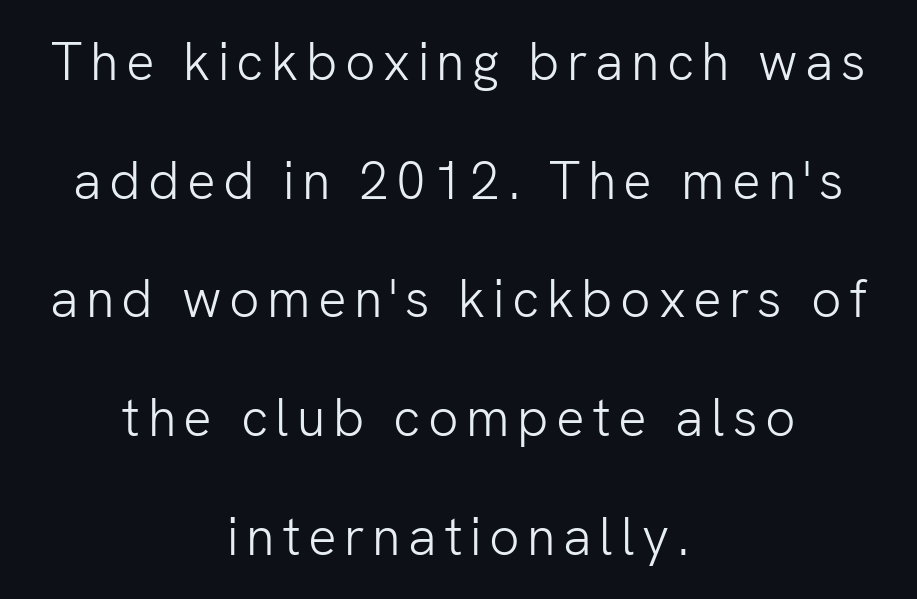
Q: Is the text bold? A: No.
Q: Is the text italic (slanted)? A: No, it is upright.
Q: Is the typeface a serif or a sans-serif typeface? A: Sans-serif.
Q: Is the text underlined? A: No.
Q: How is the paragraph aligned? A: Centered.
Q: Is the spacing between lines tight, normal or loose? A: Loose.
Q: Width (condensed, normal, or wide)? A: Normal.
Q: Stroke contrast? A: Low.
Q: x-height? A: Medium.
Q: Monospaced? A: No.
